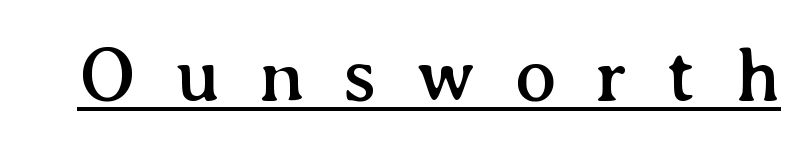
{"serif": "yes", "italic": "no", "width": "normal", "stroke_contrast": "medium", "x_height": "medium", "monospaced": "no", "underline": "yes", "letter_spacing": "wide", "letter_spacing_em": 0.5, "glyph_px": 78}
